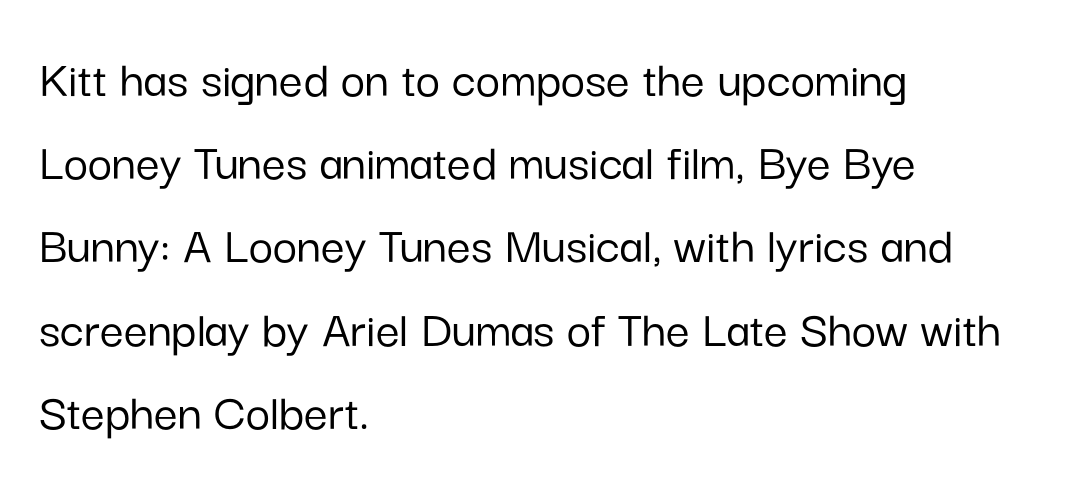
The image shows 53 px sans-serif type, upright; set left-aligned, normal line spacing (1.57x), normal letter spacing, not underlined; low stroke contrast and a medium x-height.
